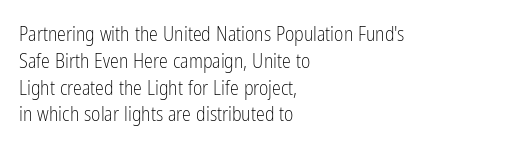
{"italic": "no", "bold": "no", "underline": "no", "align": "left", "line_spacing": "normal", "line_spacing_ratio": 1.34, "letter_spacing": "normal", "letter_spacing_em": 0.0, "glyph_px": 20}
